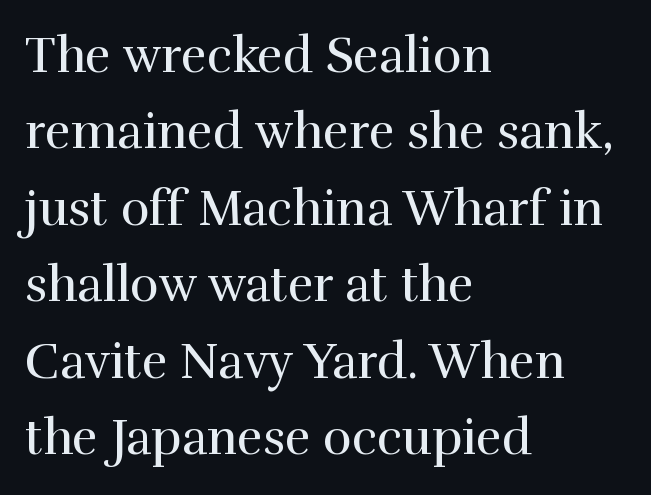
Q: Is the text bold? A: No.
Q: Is the text italic (slanted)? A: No, it is upright.
Q: Is the typeface a serif or a sans-serif typeface? A: Serif.
Q: Is the text underlined? A: No.
Q: How is the paragraph aligned? A: Left-aligned.
Q: Is the spacing between letters normal or unusually wide? A: Normal.
Q: Is the spacing between lines tight, normal or loose? A: Normal.
Q: Width (condensed, normal, or wide)? A: Normal.
Q: x-height? A: Medium.
Q: Monospaced? A: No.
